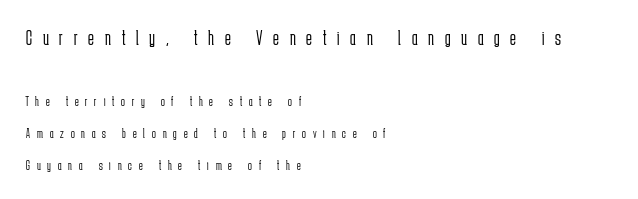
Q: Is the text bold? A: No.
Q: Is the text italic (slanted)? A: No, it is upright.
Q: Is the text underlined? A: No.
Q: How is the paragraph aligned? A: Left-aligned.
Q: Is the spacing between letters normal or unusually wide? A: Unusually wide.
Q: Is the spacing between lines tight, normal or loose? A: Loose.
Q: Which block of text is set in a larger size, the first (top) or the second (bottom)? A: The first (top) one.
